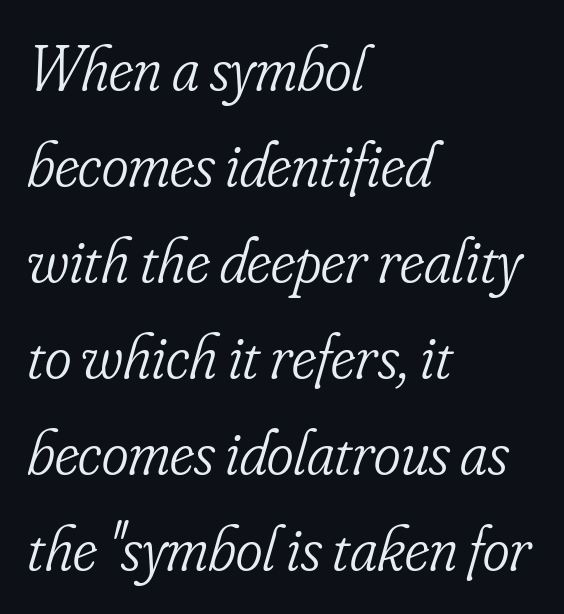
The image shows 64 px light, condensed serif type, italic (leaning right); set left-aligned, normal line spacing (1.5x), normal letter spacing, not underlined; low stroke contrast and a small x-height.
